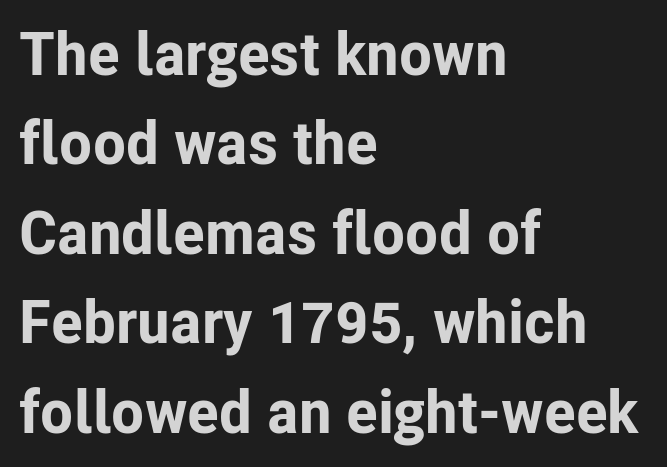
The image shows 60 px bold sans-serif type, upright; set left-aligned, normal line spacing (1.49x), normal letter spacing, not underlined; low stroke contrast and a medium x-height.
